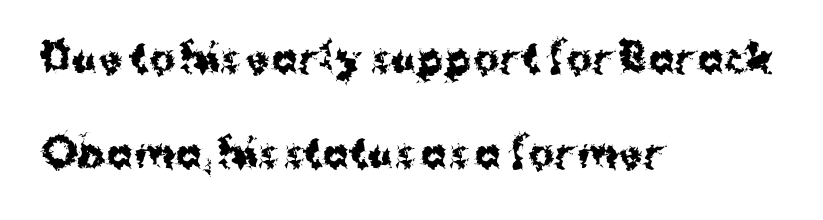
{"serif": "no", "italic": "no", "bold": "yes", "weight": "bold", "width": "normal", "stroke_contrast": "medium", "x_height": "medium", "monospaced": "no", "underline": "no", "align": "left", "line_spacing": "loose", "line_spacing_ratio": 2.44, "letter_spacing": "normal", "letter_spacing_em": 0.0, "glyph_px": 39}
